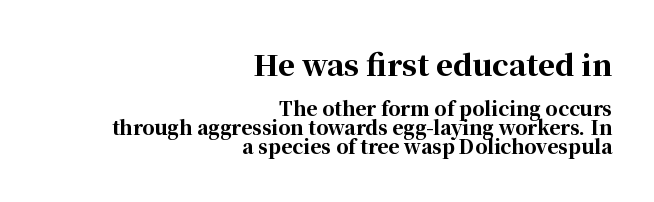
One glance says dense: line gaps are narrower than usual. The font's upright variant was chosen for this text. The rendering uses a bold face; every stroke is thick and dark. In terms of letterspacing, this is plain default setting. Each line ends at the same right margin while the left side varies. Varying glyph widths throughout — classic text-font behaviour.
